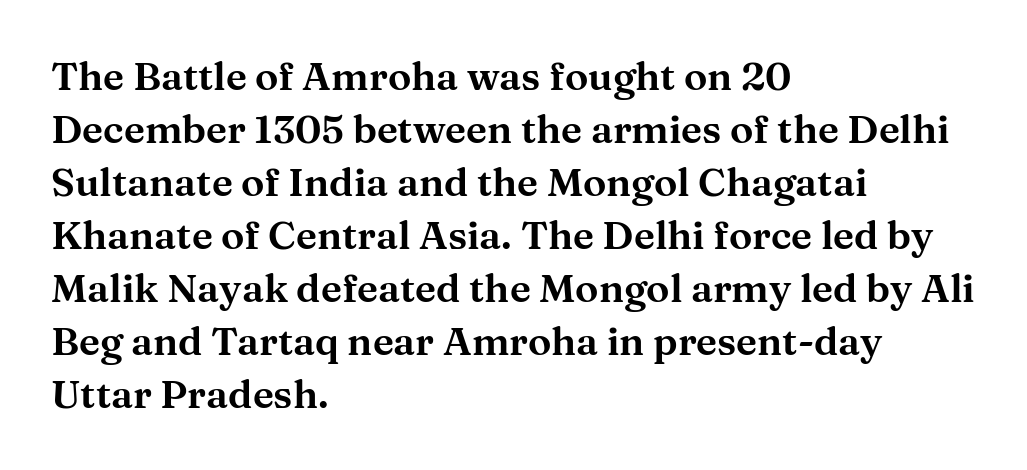
Q: Is the text italic (slanted)? A: No, it is upright.
Q: Is the typeface a serif or a sans-serif typeface? A: Serif.
Q: Is the text underlined? A: No.
Q: How is the paragraph aligned? A: Left-aligned.
Q: Is the spacing between letters normal or unusually wide? A: Normal.
Q: Is the spacing between lines tight, normal or loose? A: Normal.
Q: Width (condensed, normal, or wide)? A: Wide.
Q: Stroke contrast? A: Medium.
Q: x-height? A: Medium.
Q: Monospaced? A: No.
